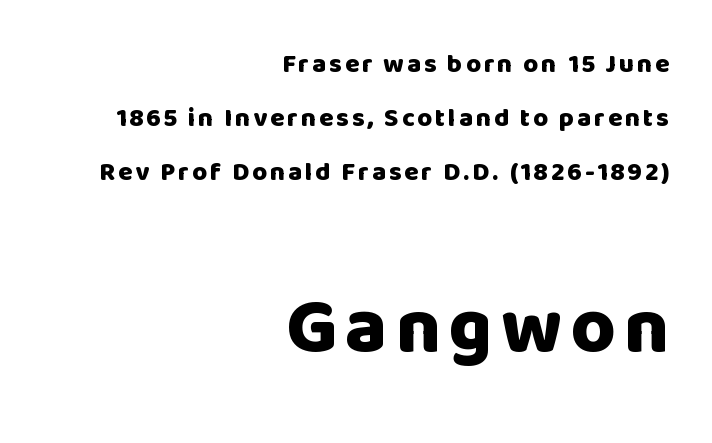
Q: Is the text bold? A: Yes.
Q: Is the text italic (slanted)? A: No, it is upright.
Q: Is the typeface a serif or a sans-serif typeface? A: Sans-serif.
Q: Is the text underlined? A: No.
Q: How is the paragraph aligned? A: Right-aligned.
Q: Is the spacing between lines tight, normal or loose? A: Loose.
Q: Which block of text is set in a larger size, the first (top) or the second (bottom)? A: The second (bottom) one.
Q: Width (condensed, normal, or wide)? A: Normal.
Q: Stroke contrast? A: Low.
Q: x-height? A: Large.
Q: Monospaced? A: No.
